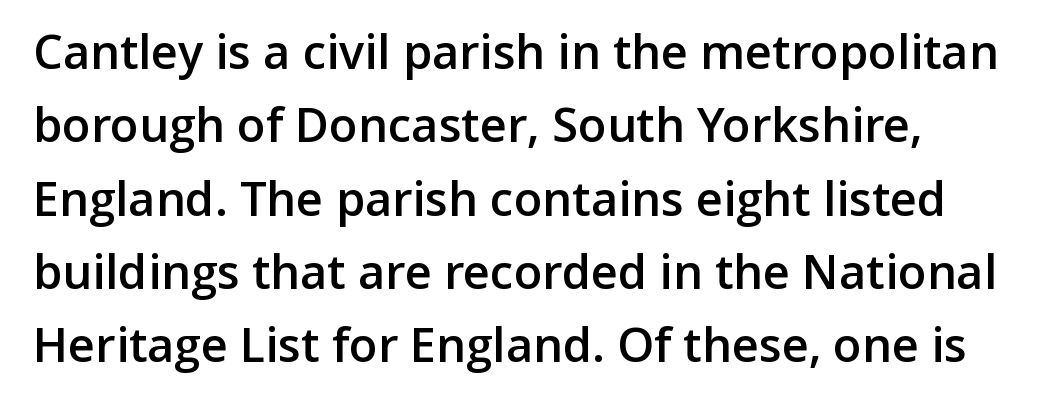
Q: Is the text bold? A: Semi-bold.
Q: Is the text italic (slanted)? A: No, it is upright.
Q: Is the typeface a serif or a sans-serif typeface? A: Sans-serif.
Q: Is the text underlined? A: No.
Q: Is the spacing between letters normal or unusually wide? A: Normal.
Q: Is the spacing between lines tight, normal or loose? A: Normal.
Q: Width (condensed, normal, or wide)? A: Normal.
Q: Stroke contrast? A: Low.
Q: x-height? A: Medium.
Q: Monospaced? A: No.
